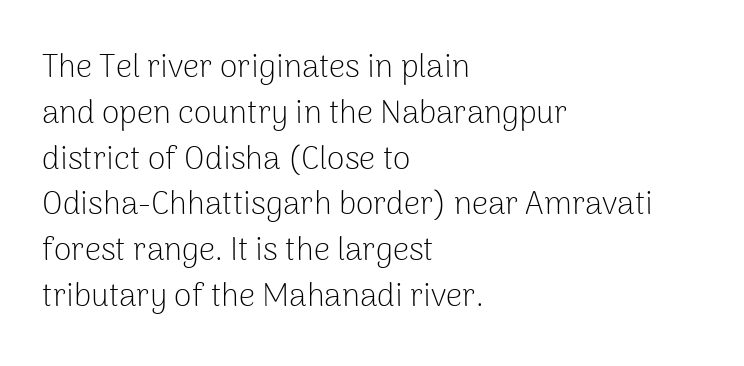
{"serif": "no", "italic": "no", "bold": "no", "weight": "light", "width": "normal", "stroke_contrast": "low", "x_height": "medium", "monospaced": "no", "underline": "no", "align": "left", "line_spacing": "normal", "line_spacing_ratio": 1.43, "letter_spacing": "normal", "letter_spacing_em": 0.0, "glyph_px": 32}
